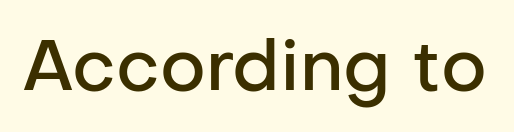
{"serif": "no", "italic": "no", "bold": "semi", "weight": "semibold", "width": "normal", "stroke_contrast": "low", "x_height": "medium", "monospaced": "no", "underline": "no", "letter_spacing": "normal", "letter_spacing_em": 0.0, "glyph_px": 71}
